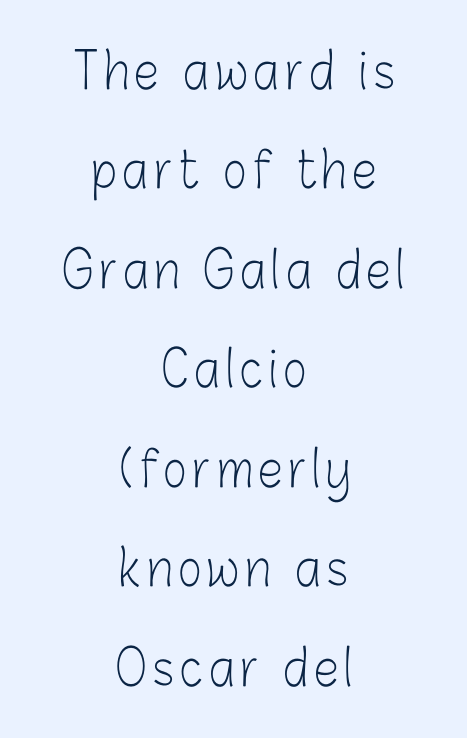
Q: Is the text bold? A: No.
Q: Is the text italic (slanted)? A: No, it is upright.
Q: Is the typeface a serif or a sans-serif typeface? A: Sans-serif.
Q: Is the text underlined? A: No.
Q: How is the paragraph aligned? A: Centered.
Q: Is the spacing between lines tight, normal or loose? A: Loose.
Q: Width (condensed, normal, or wide)? A: Condensed.
Q: Stroke contrast? A: Low.
Q: x-height? A: Medium.
Q: Monospaced? A: No.
